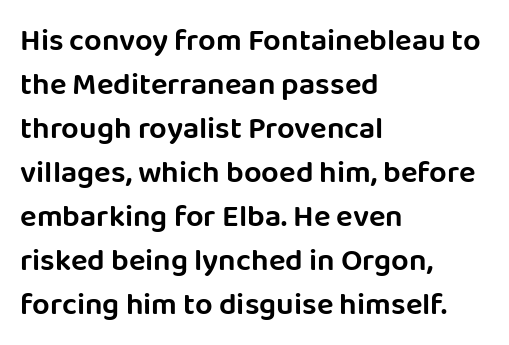
Italic? Not at all — the glyphs are vertical. A typesetter would call this proportional, since set widths differ per character. Honestly, there is no underline to notice here at all. These lines sit exactly where default settings would place them. Unlike a traditional serif, this face leaves its strokes unadorned.
